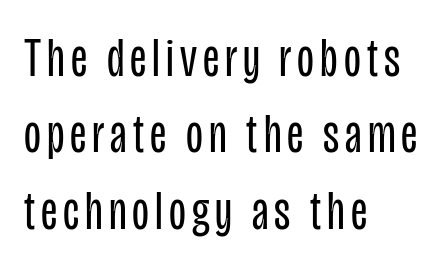
Q: Is the text bold? A: No.
Q: Is the text italic (slanted)? A: No, it is upright.
Q: Is the typeface a serif or a sans-serif typeface? A: Sans-serif.
Q: Is the text underlined? A: No.
Q: How is the paragraph aligned? A: Left-aligned.
Q: Is the spacing between lines tight, normal or loose? A: Normal.
Q: Width (condensed, normal, or wide)? A: Condensed.
Q: Stroke contrast? A: Low.
Q: x-height? A: Large.
Q: Monospaced? A: No.
